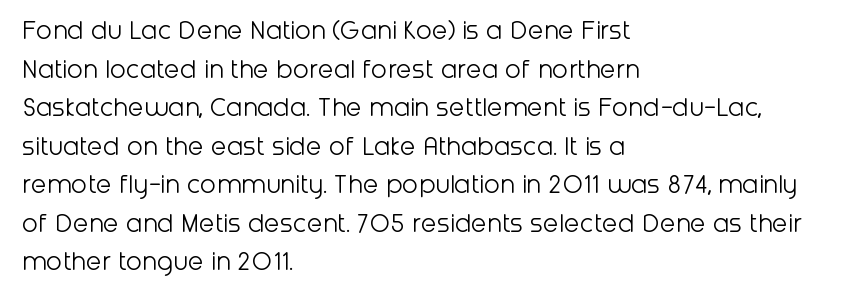
Leading matches the norm, producing a regular column. No chunkiness to these letters — they're not bold. Style check: upright. The rendering uses natural spacing where letterforms have individual widths.
